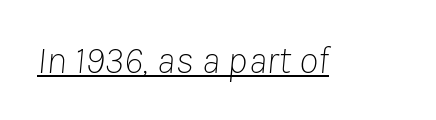
The face used here is proportionally spaced, like ordinary book or web type. Compared with typical body copy, the letter spacing here is the same. Designer's note — italics engaged. The face used here appears with an underline applied. The font is comparable to plain body text, perhaps lighter.
